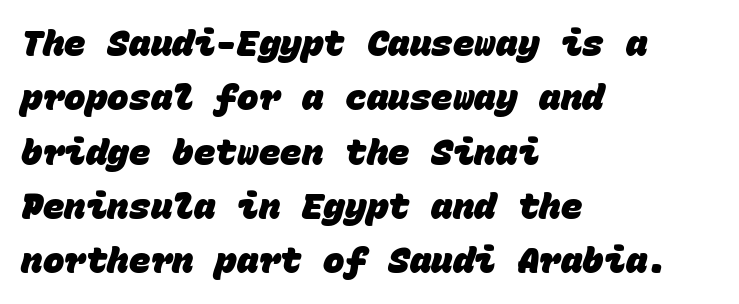
{"serif": "no", "bold": "yes", "weight": "heavy", "width": "normal", "stroke_contrast": "low", "x_height": "large", "monospaced": "yes", "underline": "no", "align": "left", "line_spacing": "normal", "line_spacing_ratio": 1.51, "letter_spacing": "normal", "letter_spacing_em": 0.0, "glyph_px": 36}
